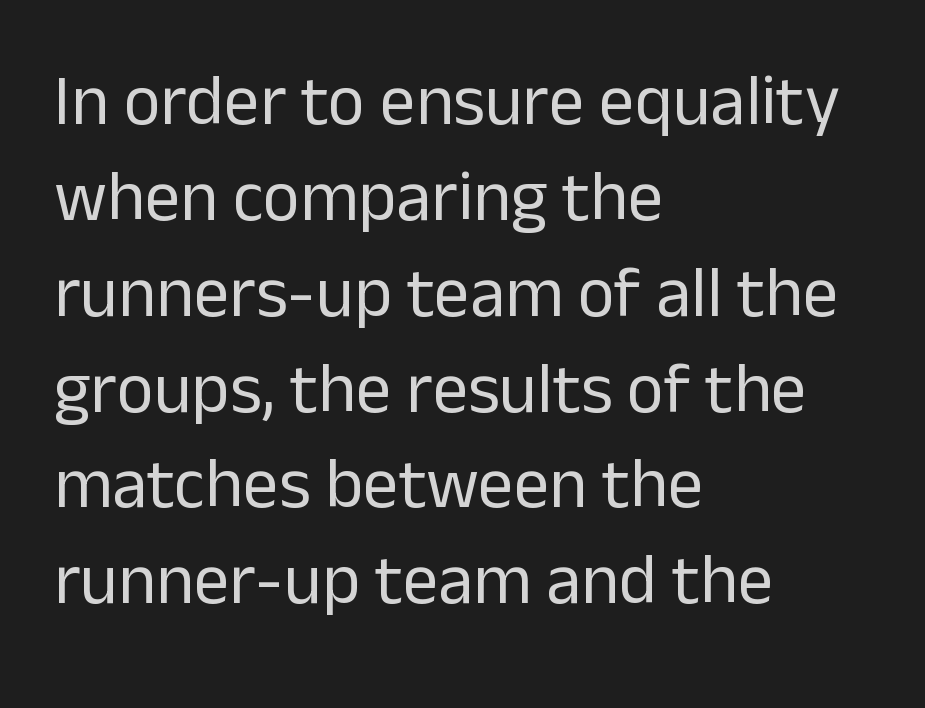
You can tell it's not italic because the verticals are truly vertical. Check where the strokes stop: nothing finishes them off — pure sans. Does extra space separate the letters? No, they use regular spacing. Casual observation: everything's shoved over to the left.
